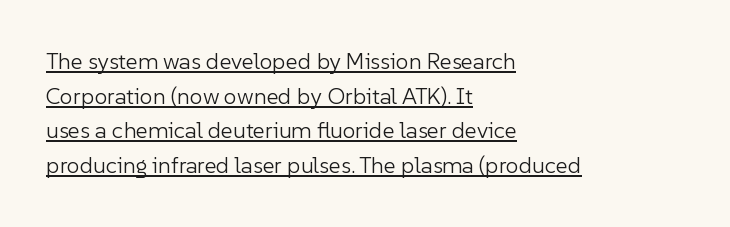
Q: Is the text bold? A: No.
Q: Is the text italic (slanted)? A: No, it is upright.
Q: Is the text underlined? A: Yes.
Q: How is the paragraph aligned? A: Left-aligned.
Q: Is the spacing between letters normal or unusually wide? A: Normal.
Q: Is the spacing between lines tight, normal or loose? A: Normal.
